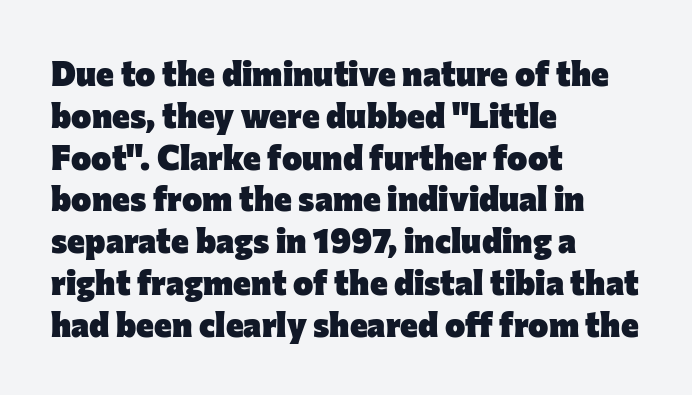
{"serif": "no", "italic": "no", "bold": "yes", "weight": "heavy", "width": "normal", "stroke_contrast": "low", "x_height": "medium", "monospaced": "no", "underline": "no", "align": "left", "line_spacing_ratio": 1.23, "letter_spacing": "normal", "letter_spacing_em": 0.0, "glyph_px": 34}
